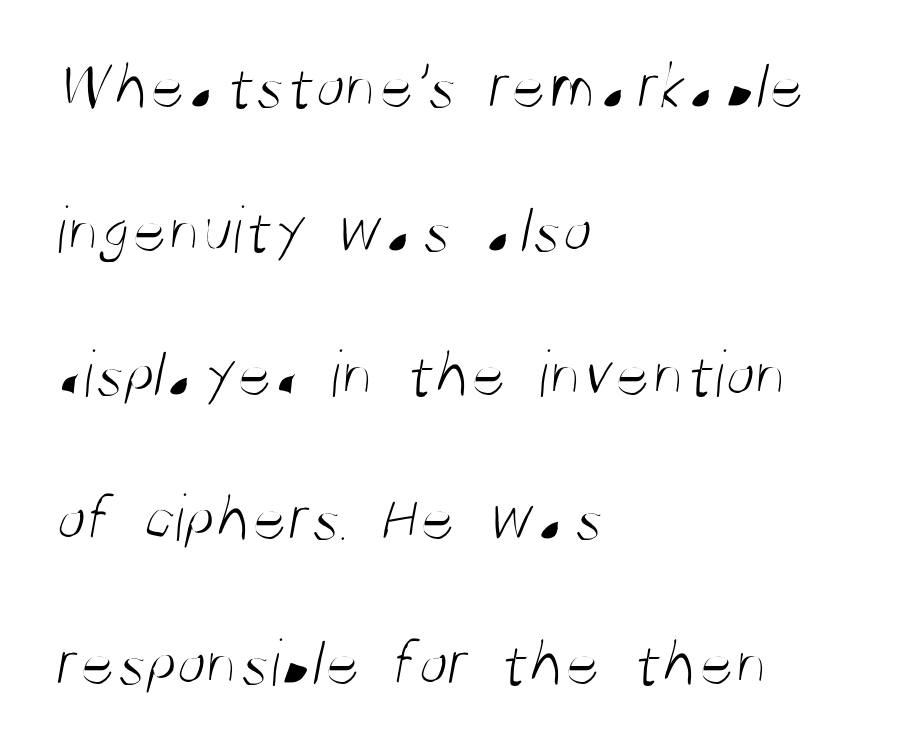
{"serif": "no", "bold": "no", "weight": "light", "width": "condensed", "stroke_contrast": "medium", "x_height": "large", "monospaced": "no", "underline": "no", "align": "left", "line_spacing": "loose", "line_spacing_ratio": 2.12, "letter_spacing": "normal", "letter_spacing_em": 0.0, "glyph_px": 68}
